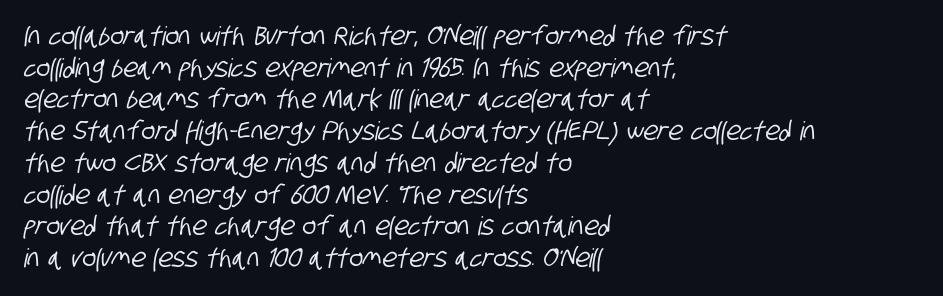
Q: Is the text underlined? A: No.
Q: How is the paragraph aligned? A: Left-aligned.
Q: Is the spacing between letters normal or unusually wide? A: Normal.
